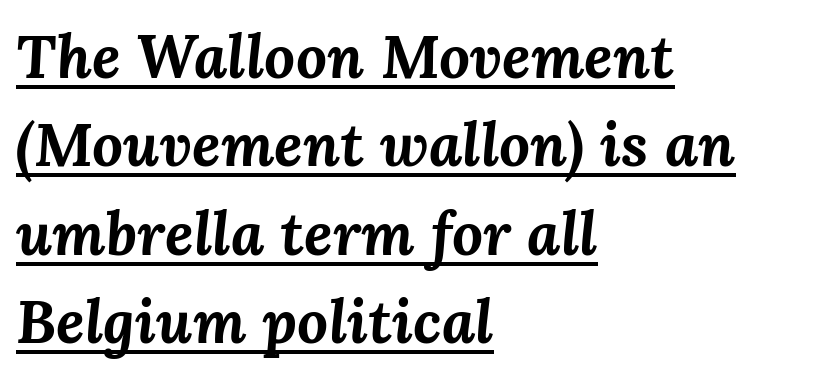
{"italic": "yes", "lean": "right", "slant_degrees": 3, "bold": "yes", "weight": "bold", "width": "normal", "stroke_contrast": "medium", "x_height": "medium", "monospaced": "no", "underline": "yes", "align": "left", "line_spacing": "normal", "line_spacing_ratio": 1.45, "letter_spacing": "normal", "letter_spacing_em": 0.0, "glyph_px": 61}
